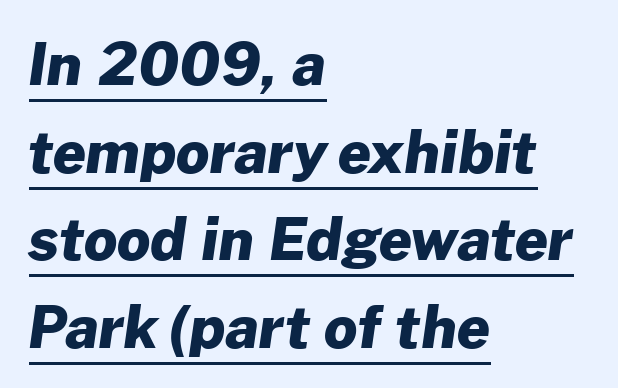
The image shows 58 px heavy sans-serif type; set left-aligned, normal line spacing (1.51x), normal letter spacing, underlined; low stroke contrast and a medium x-height.
